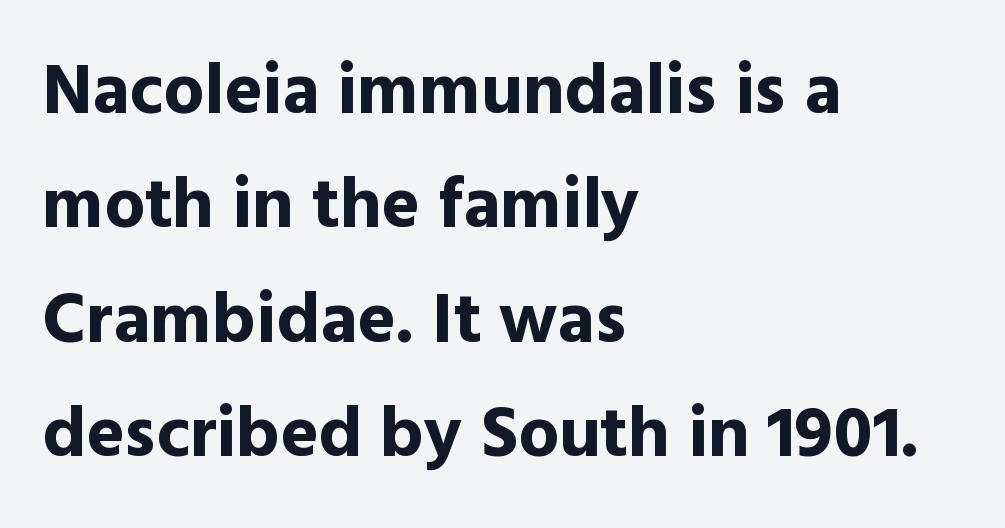
Q: Is the text bold? A: Yes.
Q: Is the text italic (slanted)? A: No, it is upright.
Q: Is the typeface a serif or a sans-serif typeface? A: Sans-serif.
Q: Is the text underlined? A: No.
Q: How is the paragraph aligned? A: Left-aligned.
Q: Is the spacing between letters normal or unusually wide? A: Normal.
Q: Is the spacing between lines tight, normal or loose? A: Normal.
Q: Width (condensed, normal, or wide)? A: Normal.
Q: x-height? A: Medium.
Q: Monospaced? A: No.
